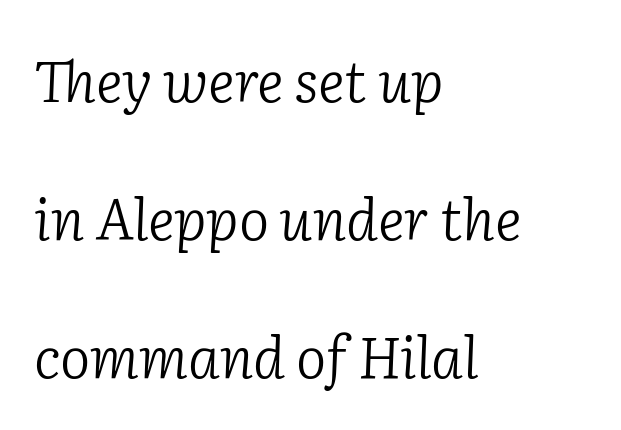
{"serif": "yes", "italic": "yes", "lean": "right", "slant_degrees": 2, "bold": "no", "weight": "light", "width": "normal", "stroke_contrast": "low", "x_height": "medium", "monospaced": "no", "underline": "no", "align": "left", "line_spacing": "loose", "line_spacing_ratio": 2.42, "letter_spacing": "normal", "letter_spacing_em": 0.0, "glyph_px": 57}
